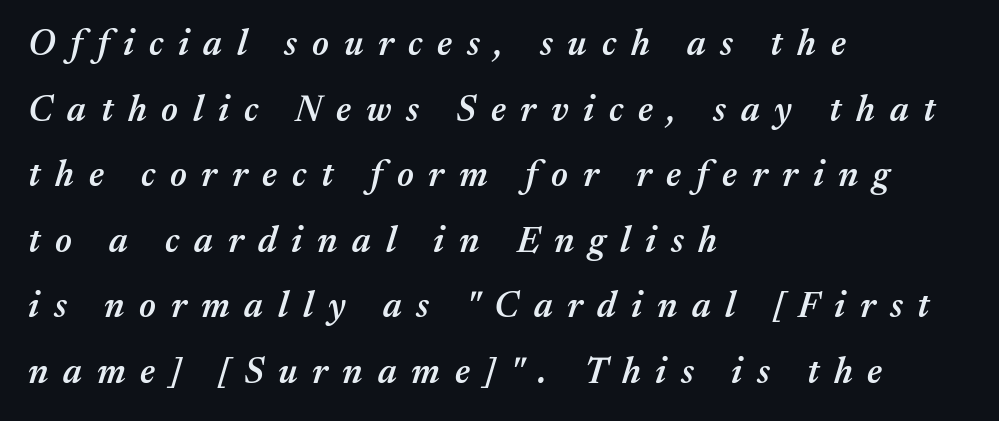
{"italic": "yes", "lean": "right", "slant_degrees": 17, "bold": "semi", "weight": "semibold", "width": "normal", "stroke_contrast": "medium", "x_height": "medium", "monospaced": "no", "underline": "no", "align": "left", "line_spacing_ratio": 1.82, "letter_spacing": "wide", "letter_spacing_em": 0.41, "glyph_px": 36}
